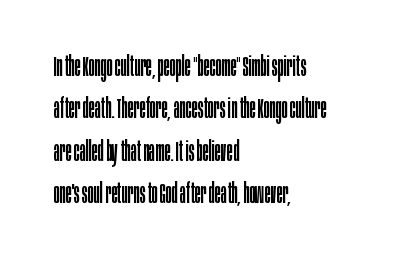
{"serif": "no", "italic": "no", "bold": "no", "weight": "regular", "width": "condensed", "stroke_contrast": "low", "x_height": "large", "monospaced": "no", "underline": "no", "align": "left", "line_spacing": "normal", "line_spacing_ratio": 1.51, "letter_spacing": "normal", "letter_spacing_em": 0.0, "glyph_px": 28}
